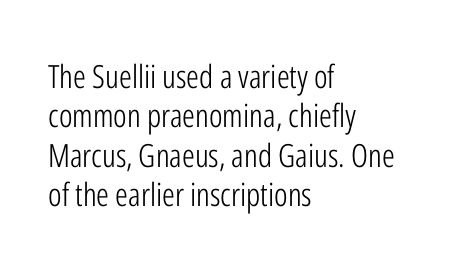
{"serif": "no", "italic": "no", "bold": "no", "weight": "light", "width": "condensed", "stroke_contrast": "low", "x_height": "medium", "monospaced": "no", "underline": "no", "align": "left", "line_spacing_ratio": 1.23, "letter_spacing": "normal", "letter_spacing_em": 0.0, "glyph_px": 32}
